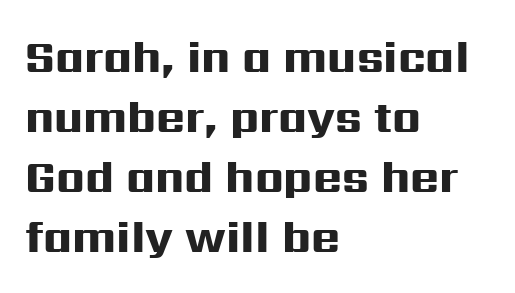
The space directly below the letters is spotless. The typesetting leans heavy: a genuine bold. The rendering uses a moderate line-height, typical for paragraphs. The face used here is proportionally spaced, like ordinary book or web type.
